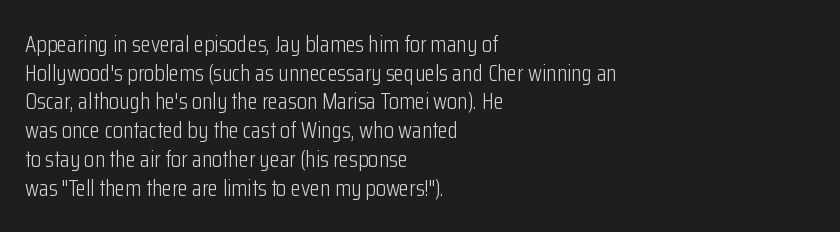
{"italic": "no", "bold": "no", "underline": "no", "align": "left", "line_spacing": "normal", "line_spacing_ratio": 1.25, "letter_spacing": "normal", "letter_spacing_em": 0.0, "glyph_px": 23}
